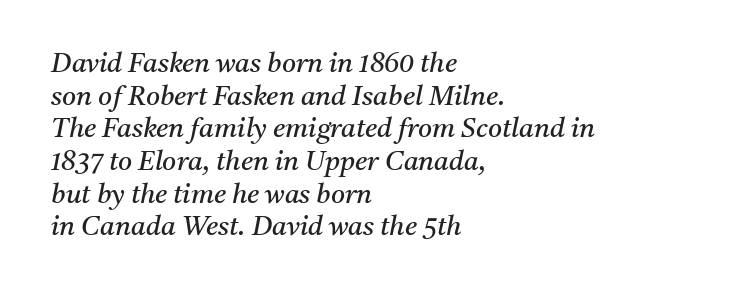
Every row of glyphs begins at an identical x-position on the left. Emphasis-style slanted type is in use. The glyphs are unaccompanied by any horizontal stroke below them. No extra ink here — the face is not bold. The passage shown has conventional tracking throughout.
